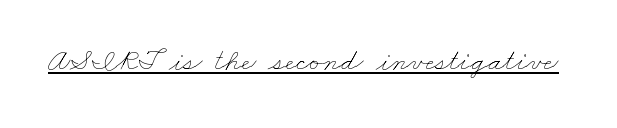
The image shows 31 px thin, wide type; set normal letter spacing, underlined; low stroke contrast and a small x-height.
